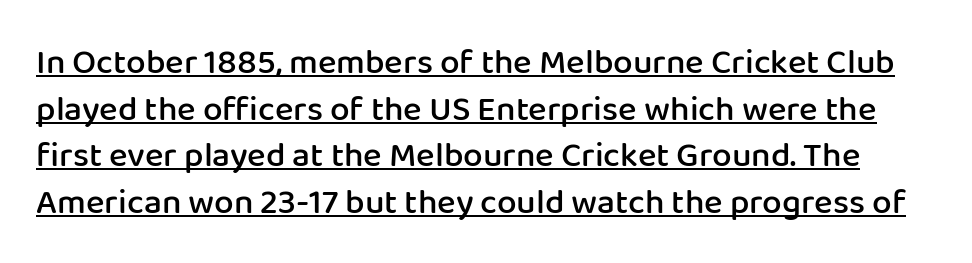
Vertical spacing — default. Serif or sans? Sans — the stroke terminals are bare. Honestly, the letter spacing is just normal — you wouldn't notice it. Spacing verdict: proportional, widths tailored to each character. These lines carry some extra weight — a demibold, not a full bold.
